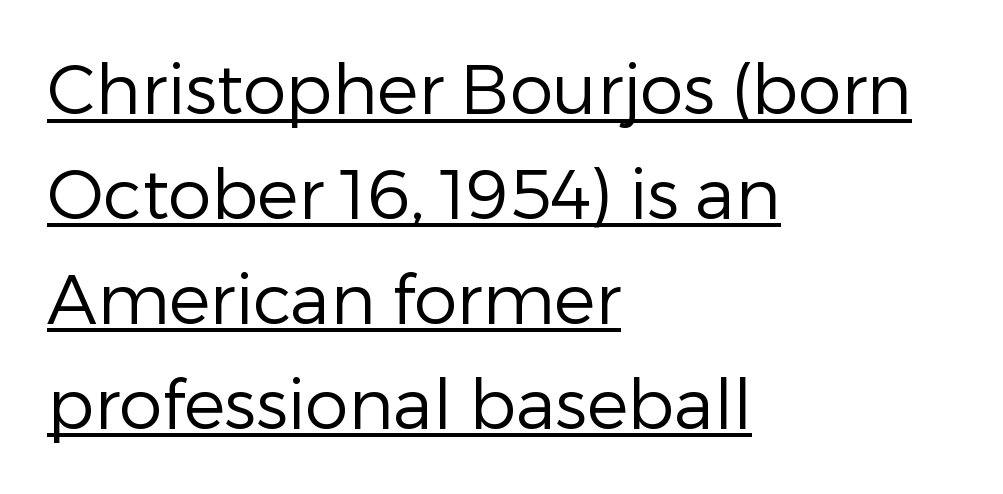
Q: Is the text bold? A: No.
Q: Is the text italic (slanted)? A: No, it is upright.
Q: Is the typeface a serif or a sans-serif typeface? A: Sans-serif.
Q: Is the text underlined? A: Yes.
Q: How is the paragraph aligned? A: Left-aligned.
Q: Is the spacing between letters normal or unusually wide? A: Normal.
Q: Is the spacing between lines tight, normal or loose? A: Normal.
Q: Width (condensed, normal, or wide)? A: Normal.
Q: Stroke contrast? A: Low.
Q: x-height? A: Medium.
Q: Monospaced? A: No.
